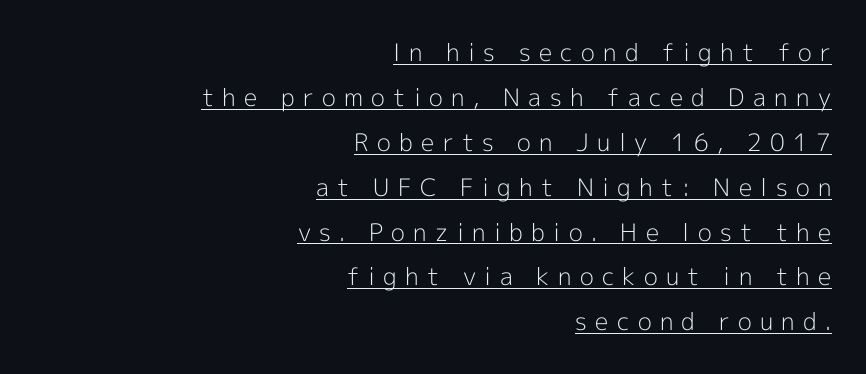
Q: Is the text bold? A: No.
Q: Is the text italic (slanted)? A: No, it is upright.
Q: Is the text underlined? A: Yes.
Q: How is the paragraph aligned? A: Right-aligned.
Q: Is the spacing between letters normal or unusually wide? A: Unusually wide.
